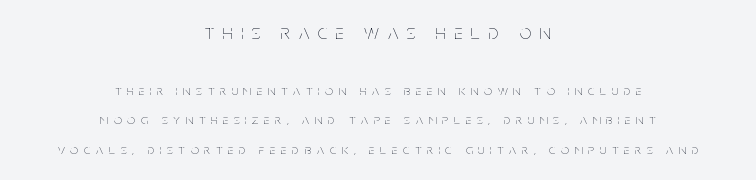
The image shows 21 px text type, upright; set centered, loose line spacing (2.1x), unusually wide letter spacing (+0.41 em), not underlined; the first (top) block is 1.5x larger.
